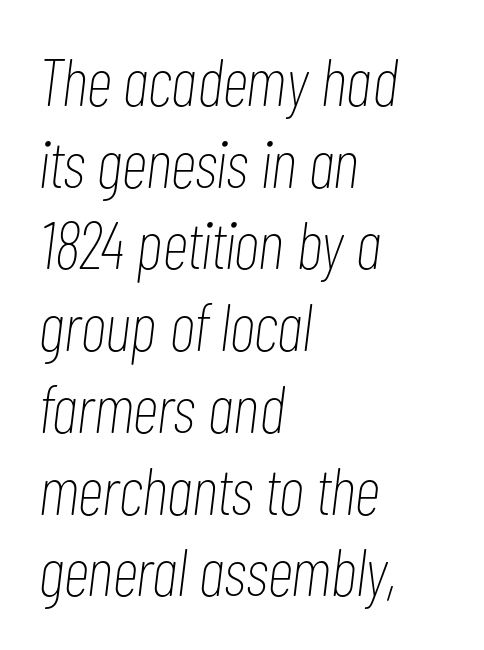
{"italic": "yes", "lean": "right", "slant_degrees": 7, "bold": "no", "weight": "thin", "width": "condensed", "stroke_contrast": "low", "x_height": "medium", "monospaced": "no", "underline": "no", "align": "left", "line_spacing_ratio": 1.22, "letter_spacing": "normal", "letter_spacing_em": 0.0, "glyph_px": 67}
